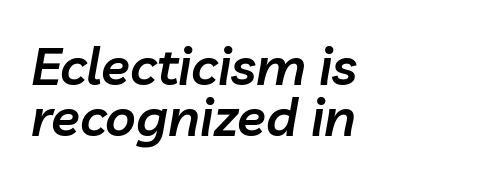
Q: Is the text bold? A: Semi-bold.
Q: Is the text italic (slanted)? A: Yes, it leans right by about 10 degrees.
Q: Is the text underlined? A: No.
Q: How is the paragraph aligned? A: Left-aligned.
Q: Is the spacing between letters normal or unusually wide? A: Normal.
Q: Is the spacing between lines tight, normal or loose? A: Tight.
Q: Width (condensed, normal, or wide)? A: Normal.
Q: Stroke contrast? A: Low.
Q: x-height? A: Medium.
Q: Monospaced? A: No.
